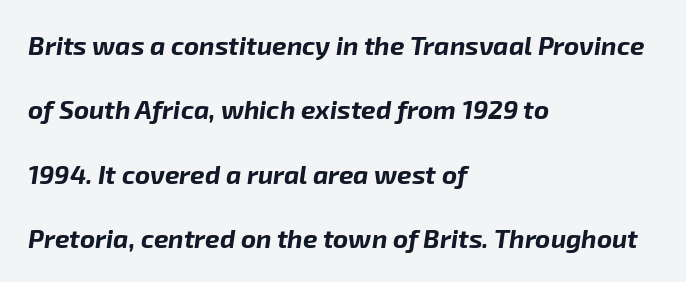
{"italic": "yes", "lean": "right", "slant_degrees": 8, "bold": "yes", "underline": "no", "align": "left", "line_spacing": "loose", "line_spacing_ratio": 2.48, "letter_spacing": "normal", "letter_spacing_em": 0.0, "glyph_px": 26}
